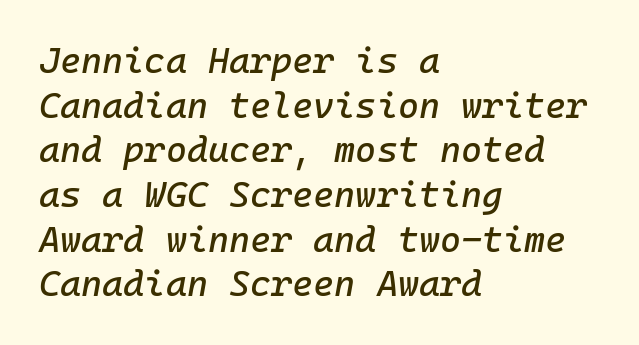
The image shows 36 px text type, italic (leaning right), monospaced; set left-aligned, line spacing 1.24x, normal letter spacing, not underlined; low stroke contrast and a medium x-height.
